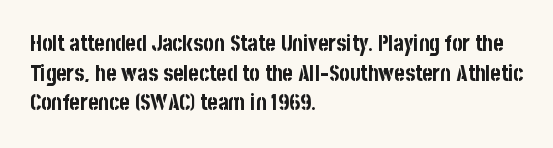
Caption: standard tracking, unaltered. Bold? Absolutely — the strokes are thick and heavy. Where is the straight margin? On the left. The line-height multiplier appears to be the usual default. Underlining? Definitely not there. Upright lettering throughout.
